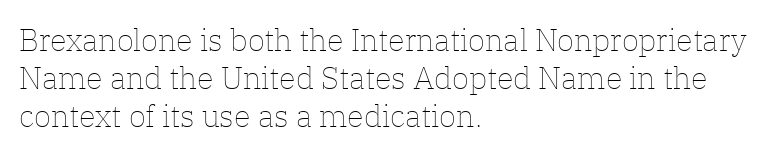
Teacher's note: observe the even left margin — that is flush-left alignment. Do the characters align in a grid? No, the font is proportional. Compared with a typical body face, this is equally light or lighter still. Underline: absent. Nobody touched the tracking dial on this one.
